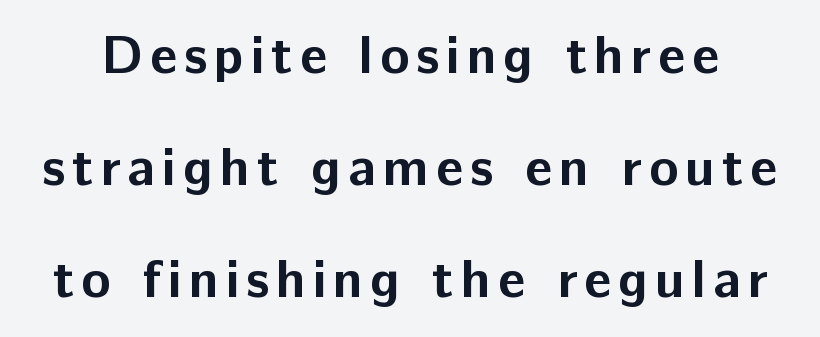
{"serif": "no", "italic": "no", "bold": "yes", "weight": "bold", "width": "normal", "stroke_contrast": "low", "x_height": "medium", "monospaced": "no", "underline": "no", "line_spacing": "loose", "line_spacing_ratio": 2.07, "glyph_px": 54}
